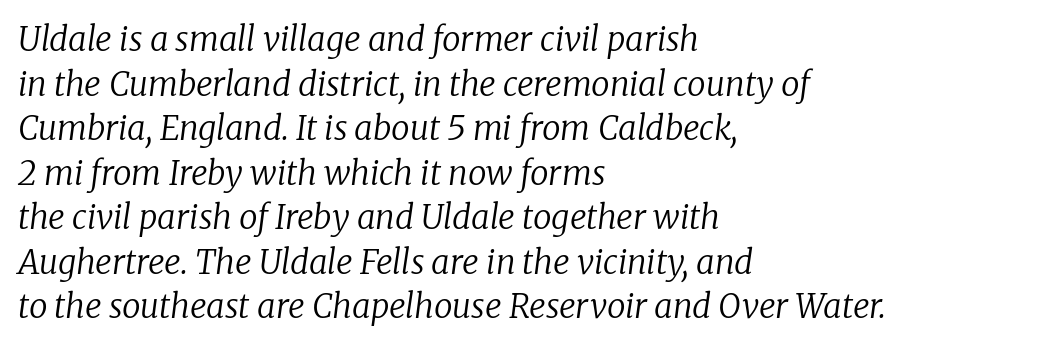
The image shows 33 px regular-weight serif type, italic (leaning right); set left-aligned, normal line spacing (1.35x), normal letter spacing, not underlined; low stroke contrast and a medium x-height.
